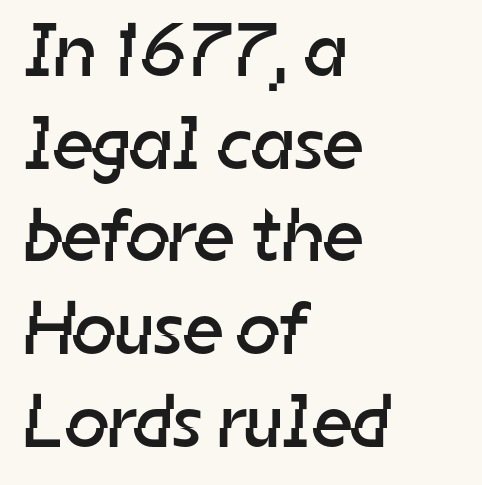
The image shows 76 px regular-weight sans-serif type; set left-aligned, line spacing 1.22x, normal letter spacing, not underlined; low stroke contrast and a medium x-height.
